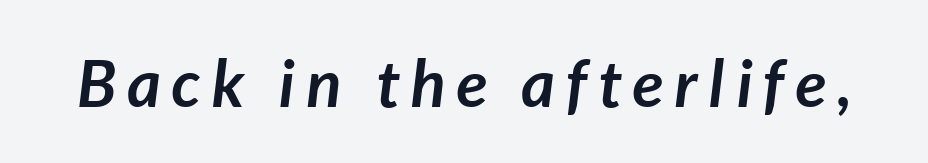
The image shows 65 px semibold type, italic (leaning right); set not underlined; low stroke contrast and a medium x-height.
